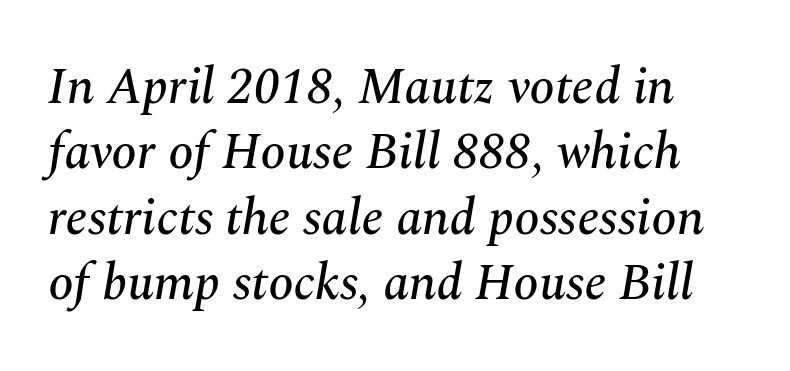
Q: Is the text italic (slanted)? A: Yes, it leans right by about 10 degrees.
Q: Is the typeface a serif or a sans-serif typeface? A: Serif.
Q: Is the text underlined? A: No.
Q: Is the spacing between letters normal or unusually wide? A: Normal.
Q: Is the spacing between lines tight, normal or loose? A: Normal.
Q: Width (condensed, normal, or wide)? A: Normal.
Q: Stroke contrast? A: Medium.
Q: x-height? A: Medium.
Q: Monospaced? A: No.
